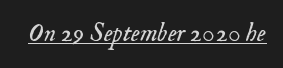
The image shows 26 px text type, italic (leaning right); set normal letter spacing, underlined.
